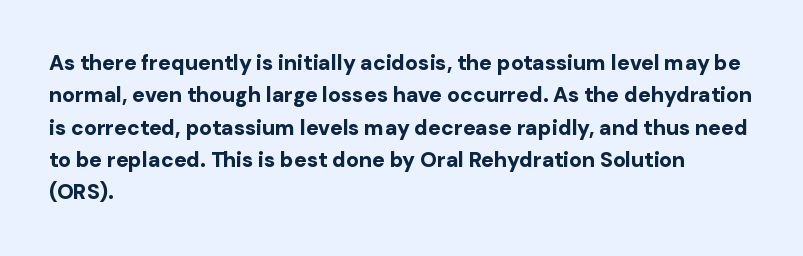
Q: Is the text bold? A: Yes.
Q: Is the text italic (slanted)? A: No, it is upright.
Q: Is the text underlined? A: No.
Q: How is the paragraph aligned? A: Left-aligned.
Q: Is the spacing between letters normal or unusually wide? A: Normal.
Q: Is the spacing between lines tight, normal or loose? A: Normal.
